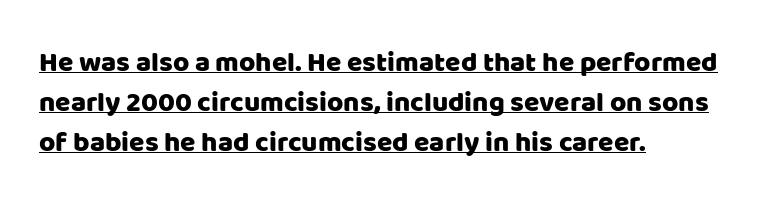
Q: Is the text italic (slanted)? A: No, it is upright.
Q: Is the typeface a serif or a sans-serif typeface? A: Sans-serif.
Q: Is the text underlined? A: Yes.
Q: How is the paragraph aligned? A: Left-aligned.
Q: Is the spacing between letters normal or unusually wide? A: Normal.
Q: Is the spacing between lines tight, normal or loose? A: Normal.
Q: Width (condensed, normal, or wide)? A: Normal.
Q: Stroke contrast? A: Low.
Q: x-height? A: Large.
Q: Monospaced? A: No.
